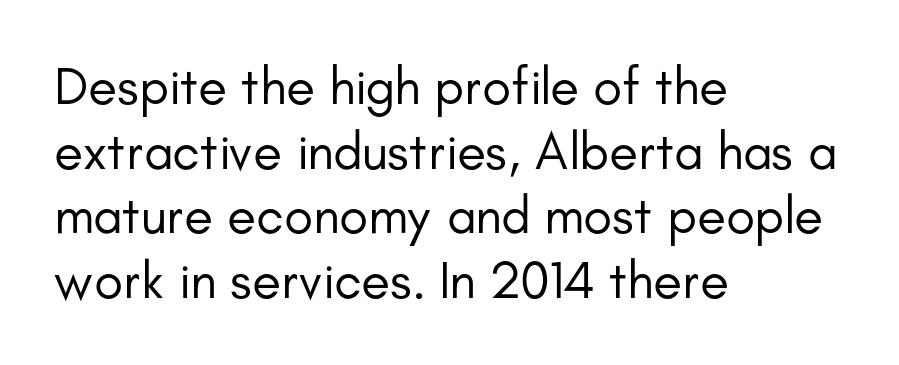
Posture: vertical. Observe the ordinary spacing: letters are neighbours, not strangers. Layout note: lines flush left. Descenders are the only things crossing below the line. You could not count columns in this text — the font is proportionally spaced.
